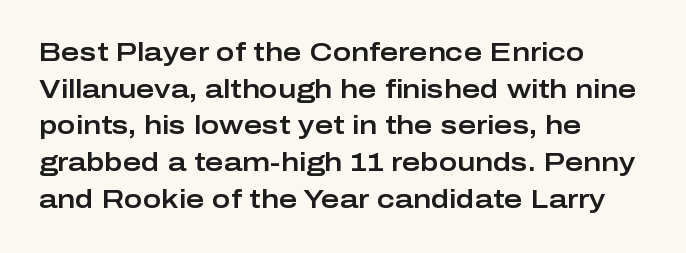
The letters stand straight up with perfectly vertical stems. The tracking reads as untouched default to a designer's eye. Vertical spacing — default. All the whitespace from short lines collects on the right. Bare-footed words on every line.
